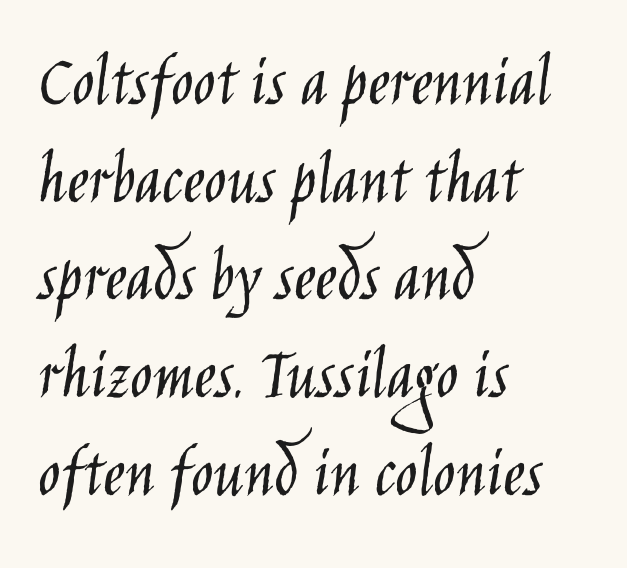
{"serif": "no", "bold": "no", "weight": "light", "width": "condensed", "stroke_contrast": "low", "x_height": "large", "monospaced": "no", "underline": "no", "align": "left", "line_spacing": "normal", "line_spacing_ratio": 1.32, "letter_spacing": "normal", "letter_spacing_em": 0.0, "glyph_px": 74}
